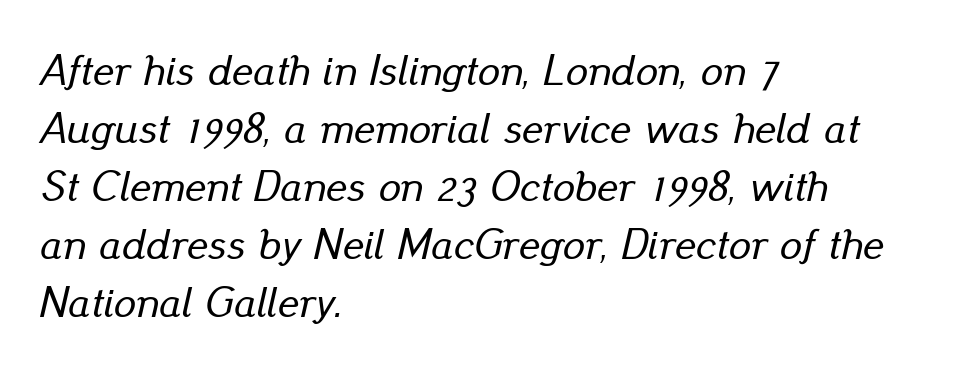
The image shows 44 px text type, italic (leaning right); set left-aligned, normal line spacing (1.32x), normal letter spacing, not underlined; low stroke contrast and a small x-height.
